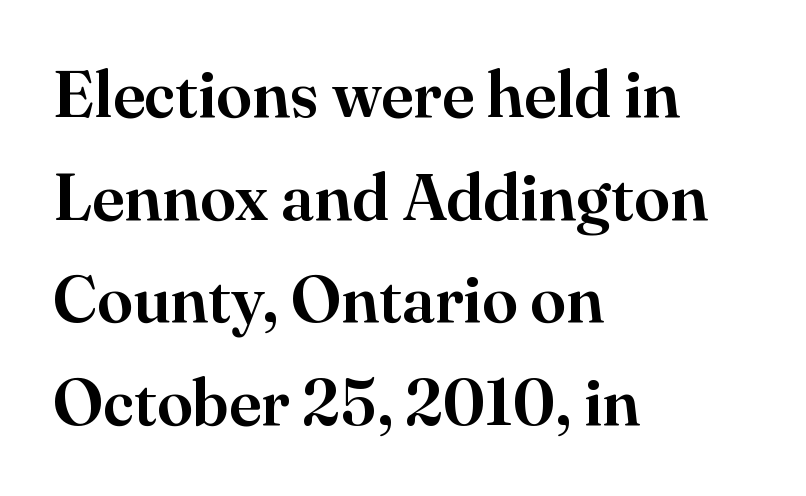
A serif font was chosen for this passage. Visually the block forms a straight wall on the left and a jagged coastline on the right. Regular leading. Is this a fixed-width face? No — the glyphs have proportional, varying widths.
